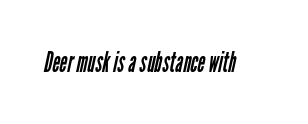
The image shows 29 px regular-weight, condensed sans-serif type; set normal letter spacing, not underlined; low stroke contrast and a medium x-height.
